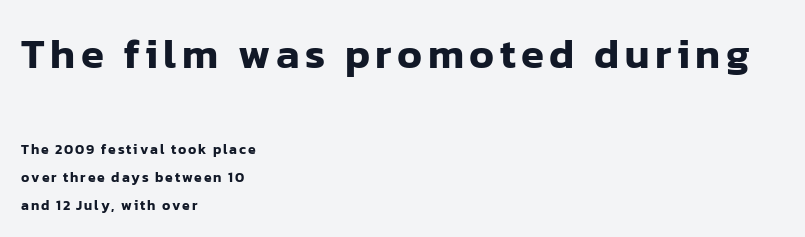
This rendering features lettering with no underline. A great deal of white space separates one row of letters from the next. Rendered with straight, roman letterforms. Each letter's strokes conclude bluntly, with no projecting serifs. Each letter keeps its own natural width here, so spacing adapts to shape. Type size steps down from the first block to the second.
